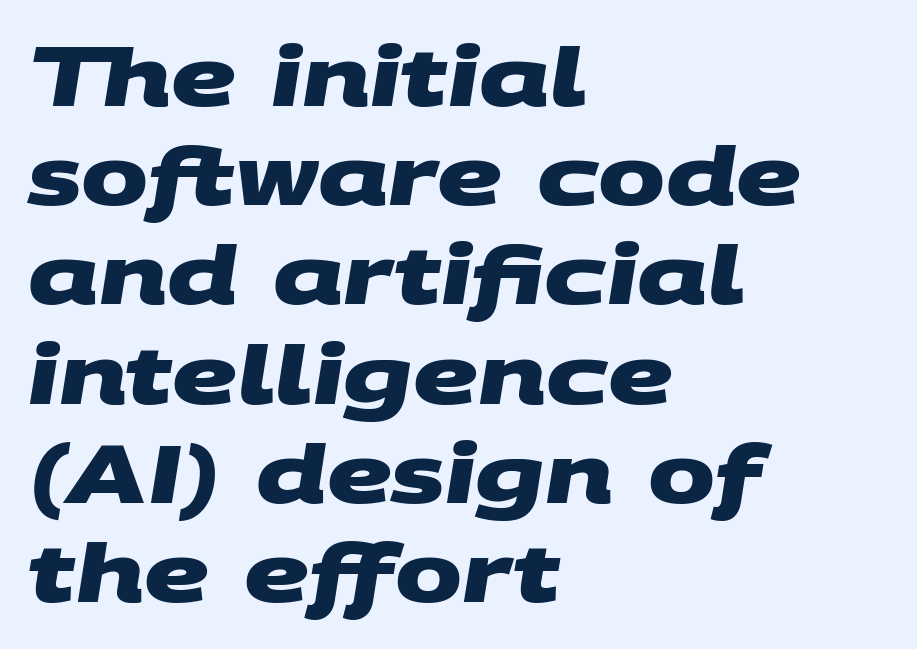
Q: Is the text bold? A: Yes.
Q: Is the typeface a serif or a sans-serif typeface? A: Sans-serif.
Q: Is the text underlined? A: No.
Q: How is the paragraph aligned? A: Left-aligned.
Q: Is the spacing between letters normal or unusually wide? A: Normal.
Q: Width (condensed, normal, or wide)? A: Wide.
Q: Stroke contrast? A: Medium.
Q: x-height? A: Large.
Q: Monospaced? A: No.
